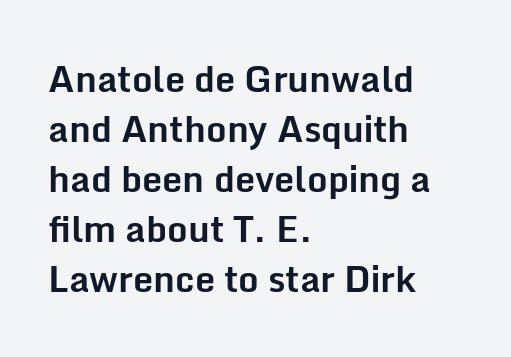
{"serif": "no", "italic": "no", "bold": "yes", "weight": "bold", "width": "normal", "stroke_contrast": "low", "x_height": "medium", "monospaced": "no", "underline": "no", "align": "left", "line_spacing": "normal", "line_spacing_ratio": 1.39, "letter_spacing": "normal", "letter_spacing_em": 0.0, "glyph_px": 36}
